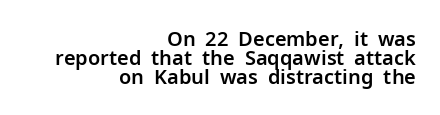
Q: Is the text italic (slanted)? A: No, it is upright.
Q: Is the text underlined? A: No.
Q: How is the paragraph aligned? A: Right-aligned.
Q: Is the spacing between letters normal or unusually wide? A: Normal.
Q: Is the spacing between lines tight, normal or loose? A: Tight.
